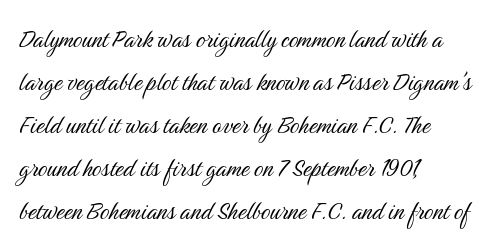
The image shows 29 px light, condensed sans-serif type; set left-aligned, normal line spacing (1.48x), normal letter spacing, not underlined; medium stroke contrast and a medium x-height.
